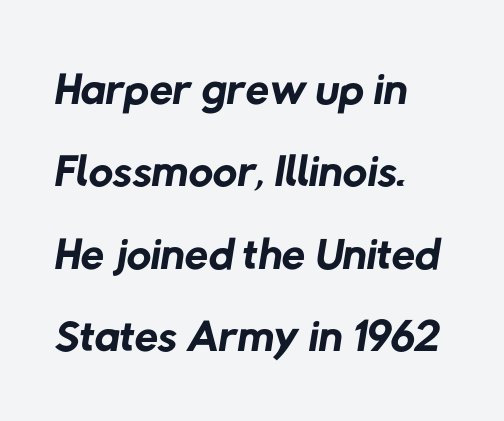
The paragraph has a hard left edge and a soft right edge. The typeface chosen for these lines omits serifs. Each word holds together tightly as a unit, with standard inter-letter gaps. The letters advance in unequal steps, a hallmark of proportional type. Glance below the letters and you will spot only blank space. On a weight scale, this lands at 450 or below.
